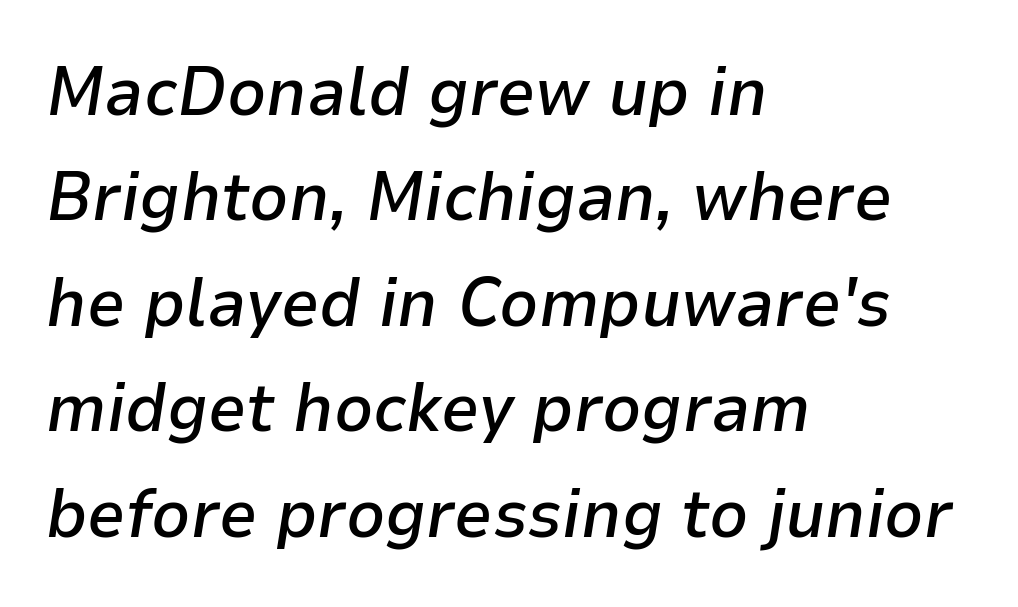
Q: Is the text bold? A: Semi-bold.
Q: Is the text italic (slanted)? A: Yes, it leans right by about 9 degrees.
Q: Is the text underlined? A: No.
Q: How is the paragraph aligned? A: Left-aligned.
Q: Is the spacing between letters normal or unusually wide? A: Normal.
Q: Is the spacing between lines tight, normal or loose? A: Normal.
Q: Width (condensed, normal, or wide)? A: Normal.
Q: Stroke contrast? A: Low.
Q: x-height? A: Medium.
Q: Monospaced? A: No.
